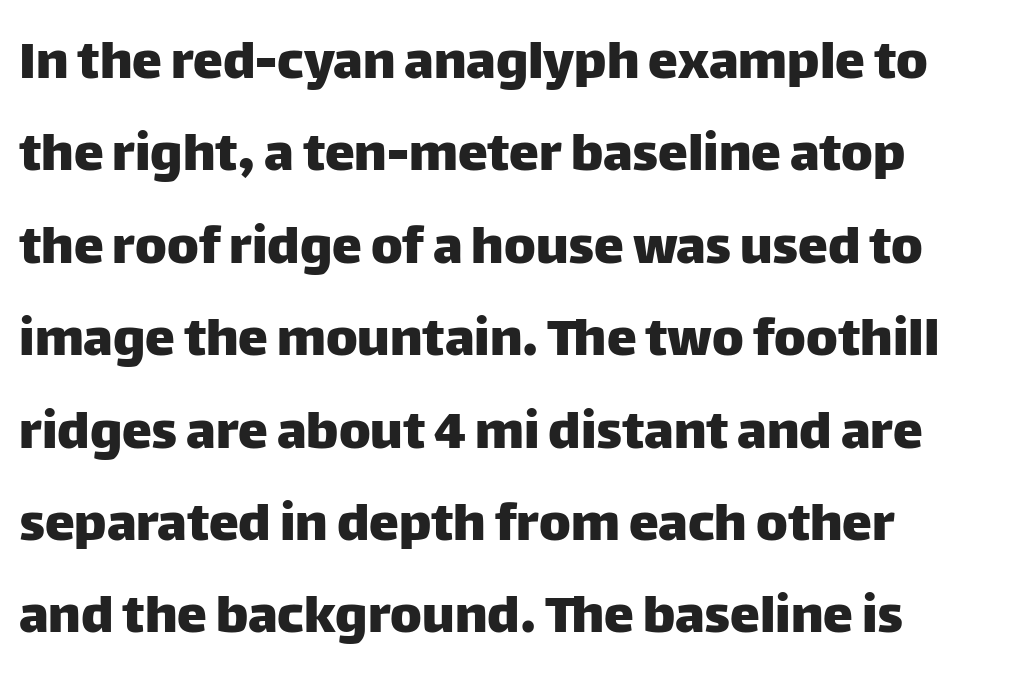
This is sans-serif lettering, the kind often seen on screens and signage. Evenly set lines give the paragraph a standard silhouette. Spacing verdict: proportional, widths tailored to each character. Vertical strokes here are truly vertical.
